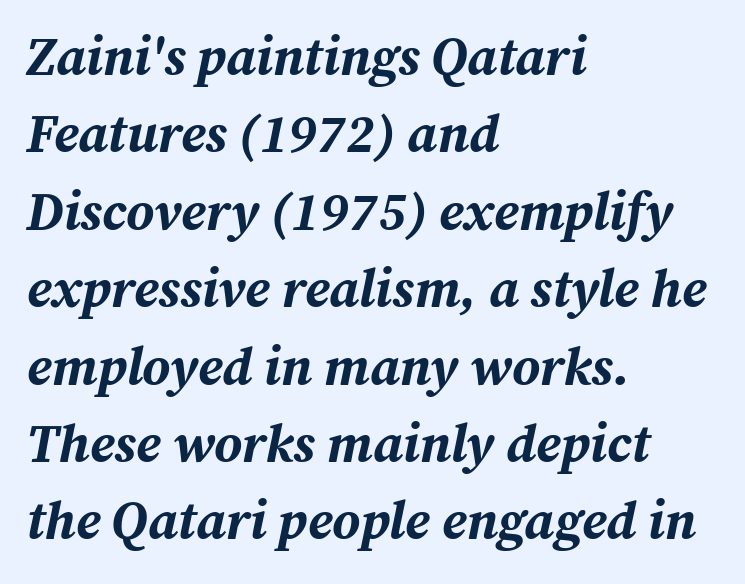
Rendered with sloped, italic letterforms. Vertically, the passage feels balanced, rows spaced as you'd expect. This sample is left-justified, so line endings fall wherever the words run out. A dark, heavy texture on the line: the type is bold. The specimen omits any rule beneath the text block's lines. The passage shown is typed in a proportional face where columns would drift.
